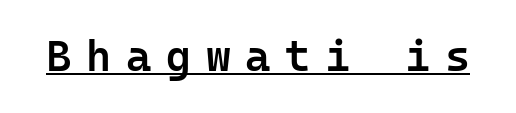
The image shows 43 px semibold sans-serif type, upright, monospaced; set unusually wide letter spacing (+0.34 em), underlined; low stroke contrast and a medium x-height.
